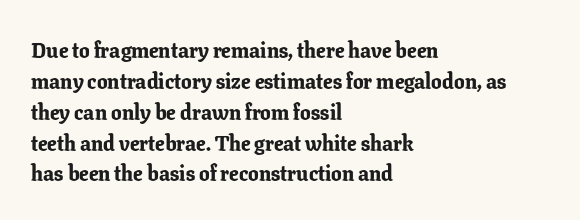
The image shows 21 px bold type, upright; set left-aligned, normal line spacing (1.47x), normal letter spacing, not underlined.
